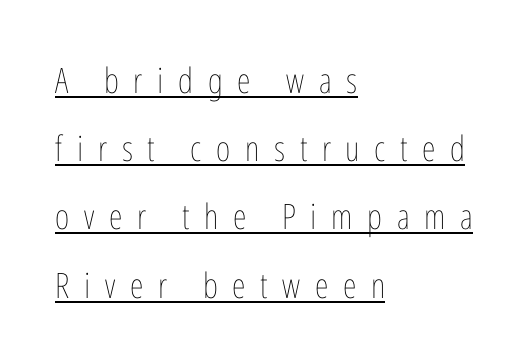
Heft: none added — not bold. The rag falls on the right side of this text block. The letterforms stand isolated, each surrounded by extra space. A continuous stroke trails under the words, as in a hyperlink.
